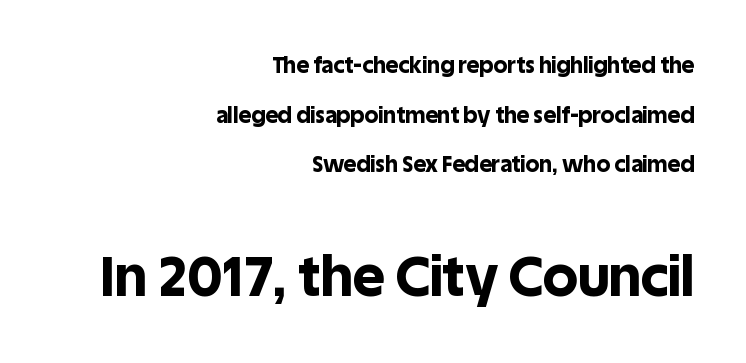
Does extra space separate the letters? No, they use regular spacing. The passage shown is typed in a proportional face where columns would drift. The font is running at its bold setting. Right-aligned paragraph, ragged on the left. Letters rest on an invisible, unmarked baseline.
